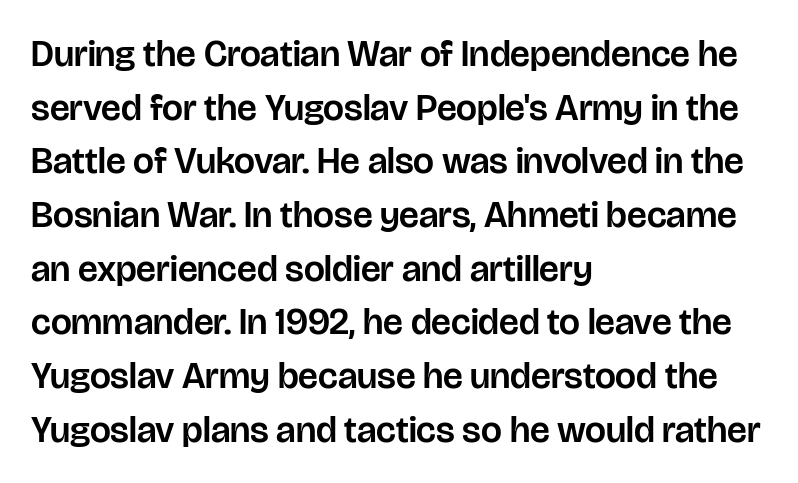
{"serif": "no", "italic": "no", "width": "normal", "stroke_contrast": "low", "x_height": "large", "monospaced": "no", "underline": "no", "align": "left", "line_spacing": "normal", "line_spacing_ratio": 1.45, "letter_spacing": "normal", "letter_spacing_em": 0.0, "glyph_px": 37}
